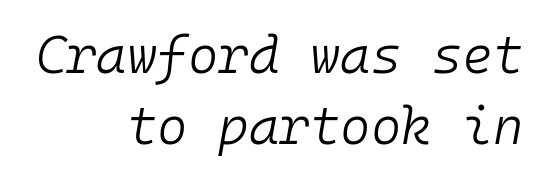
You could count columns in this text — the font is strictly monospaced. A student would call this right alignment; a typographer would say flush right, rag left. Heft: none added — not bold. Italic: yes, the glyphs are oblique.
